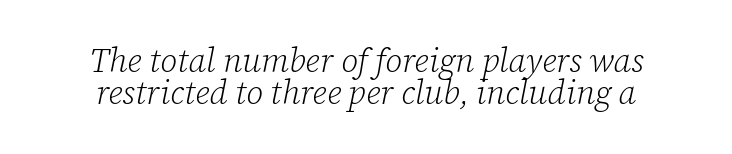
{"serif": "yes", "italic": "yes", "lean": "right", "slant_degrees": 12, "bold": "no", "weight": "light", "width": "normal", "stroke_contrast": "low", "x_height": "medium", "monospaced": "no", "underline": "no", "align": "center", "line_spacing": "tight", "line_spacing_ratio": 0.98, "letter_spacing": "normal", "letter_spacing_em": 0.0, "glyph_px": 33}
